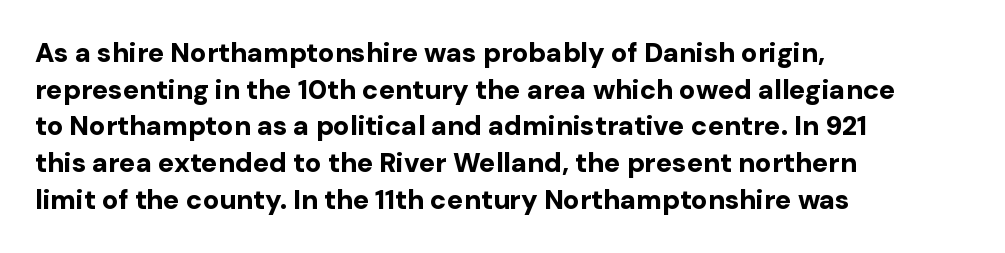
Q: Is the text bold? A: Yes.
Q: Is the text italic (slanted)? A: No, it is upright.
Q: Is the text underlined? A: No.
Q: How is the paragraph aligned? A: Left-aligned.
Q: Is the spacing between letters normal or unusually wide? A: Normal.
Q: Is the spacing between lines tight, normal or loose? A: Normal.
